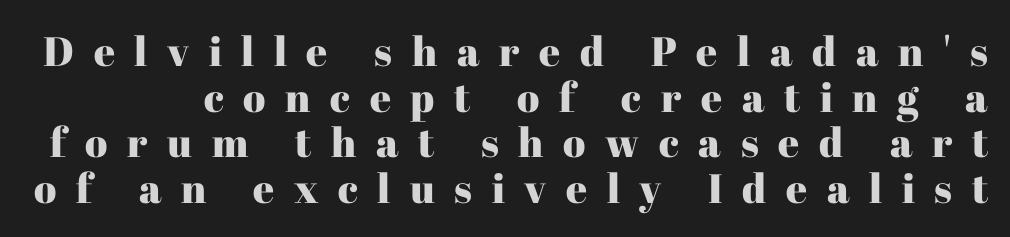
Q: Is the text italic (slanted)? A: No, it is upright.
Q: Is the typeface a serif or a sans-serif typeface? A: Serif.
Q: Is the text underlined? A: No.
Q: Is the spacing between letters normal or unusually wide? A: Unusually wide.
Q: Is the spacing between lines tight, normal or loose? A: Tight.
Q: Width (condensed, normal, or wide)? A: Normal.
Q: Stroke contrast? A: High.
Q: x-height? A: Medium.
Q: Monospaced? A: No.
